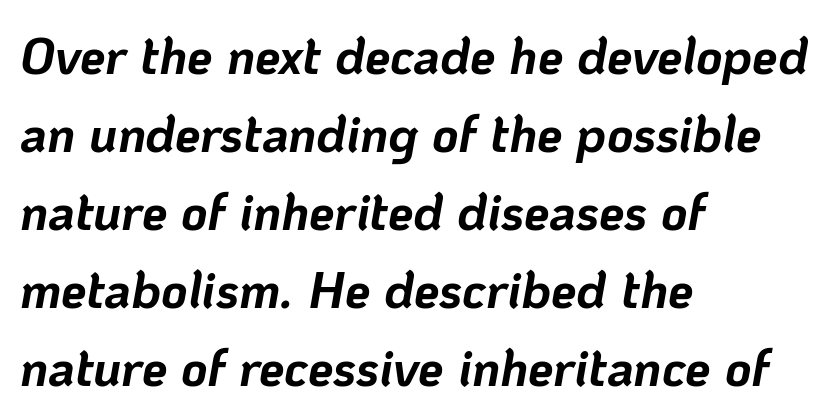
{"italic": "yes", "lean": "right", "slant_degrees": 10, "bold": "yes", "weight": "bold", "width": "normal", "stroke_contrast": "low", "x_height": "medium", "monospaced": "no", "underline": "no", "align": "left", "line_spacing": "normal", "line_spacing_ratio": 1.53, "letter_spacing": "normal", "letter_spacing_em": 0.0, "glyph_px": 51}
